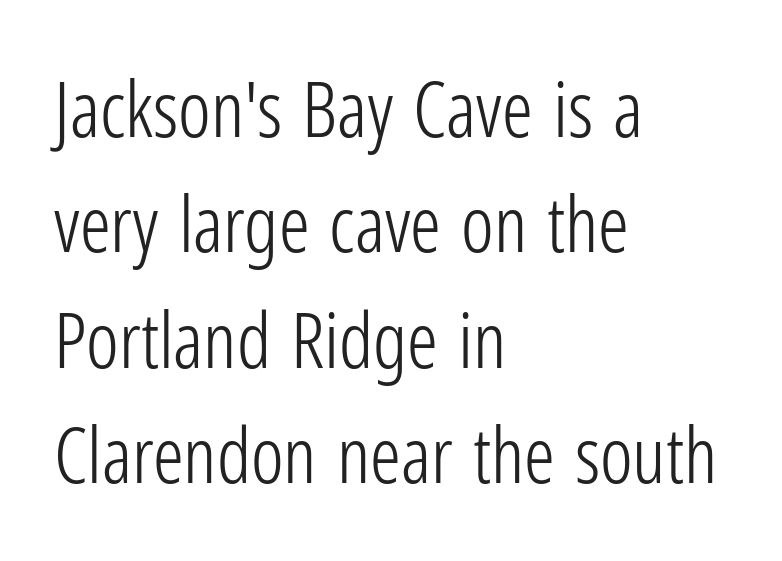
Q: Is the text bold? A: No.
Q: Is the text italic (slanted)? A: No, it is upright.
Q: Is the typeface a serif or a sans-serif typeface? A: Sans-serif.
Q: Is the text underlined? A: No.
Q: How is the paragraph aligned? A: Left-aligned.
Q: Is the spacing between letters normal or unusually wide? A: Normal.
Q: Is the spacing between lines tight, normal or loose? A: Normal.
Q: Width (condensed, normal, or wide)? A: Condensed.
Q: Stroke contrast? A: Low.
Q: x-height? A: Medium.
Q: Monospaced? A: No.
